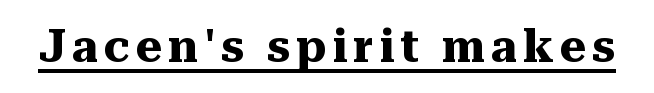
{"serif": "yes", "italic": "no", "bold": "yes", "weight": "heavy", "width": "normal", "stroke_contrast": "medium", "x_height": "medium", "monospaced": "no", "underline": "yes", "glyph_px": 45}
